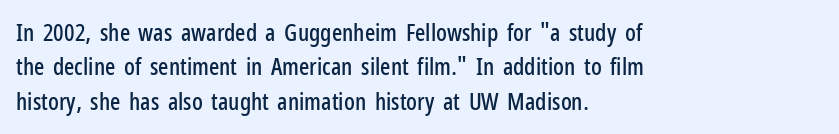
{"italic": "no", "underline": "no", "align": "left", "line_spacing": "normal", "line_spacing_ratio": 1.43, "letter_spacing": "normal", "letter_spacing_em": 0.0, "glyph_px": 24}
